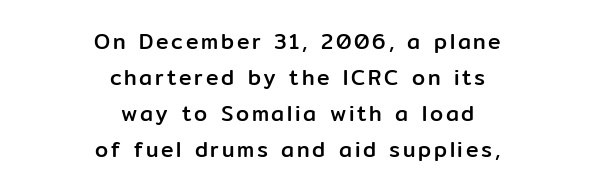
The letters stand upright; this is a roman face. Words float on clear page, feet unadorned. Layout note: lines centered.
